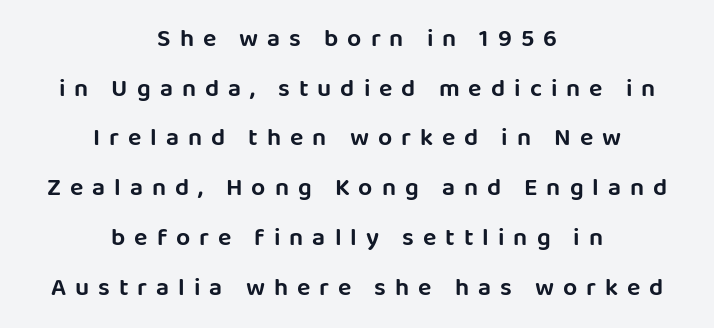
{"italic": "no", "underline": "no", "align": "center", "line_spacing": "loose", "line_spacing_ratio": 1.99, "letter_spacing": "wide", "letter_spacing_em": 0.36, "glyph_px": 25}
